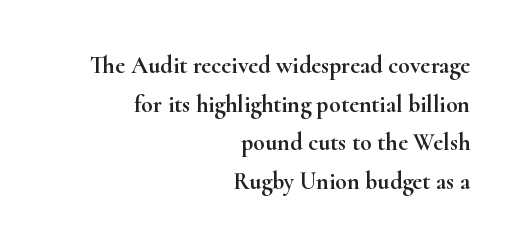
{"italic": "no", "underline": "no", "align": "right", "line_spacing": "normal", "line_spacing_ratio": 1.61, "letter_spacing": "normal", "letter_spacing_em": 0.0, "glyph_px": 24}
